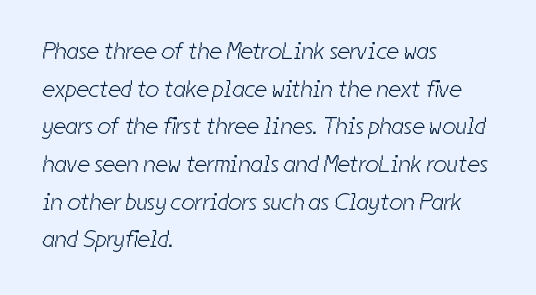
Layout note: lines flush left. The zone under the glyphs is completely vacant. Characters follow at the spacing the type designer built in. The vertical gap from one line to the next is medium. Weight: not bold — regular or lighter.
